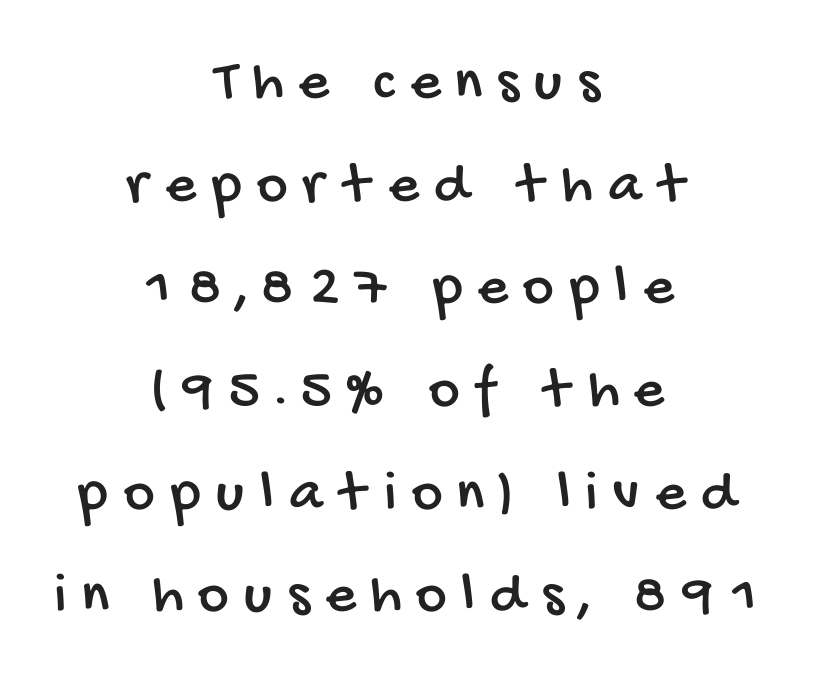
The image shows 59 px condensed sans-serif type; set centered, line spacing 1.74x, unusually wide letter spacing (+0.26 em), not underlined; low stroke contrast and a large x-height.
